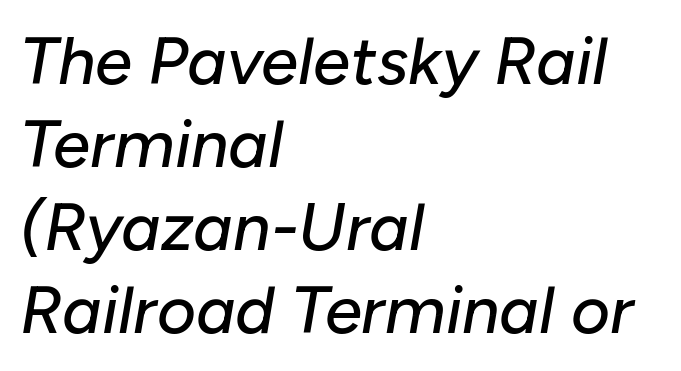
{"italic": "yes", "lean": "right", "slant_degrees": 10, "width": "normal", "stroke_contrast": "low", "x_height": "medium", "monospaced": "no", "underline": "no", "align": "left", "line_spacing_ratio": 1.24, "letter_spacing": "normal", "letter_spacing_em": 0.0, "glyph_px": 67}
